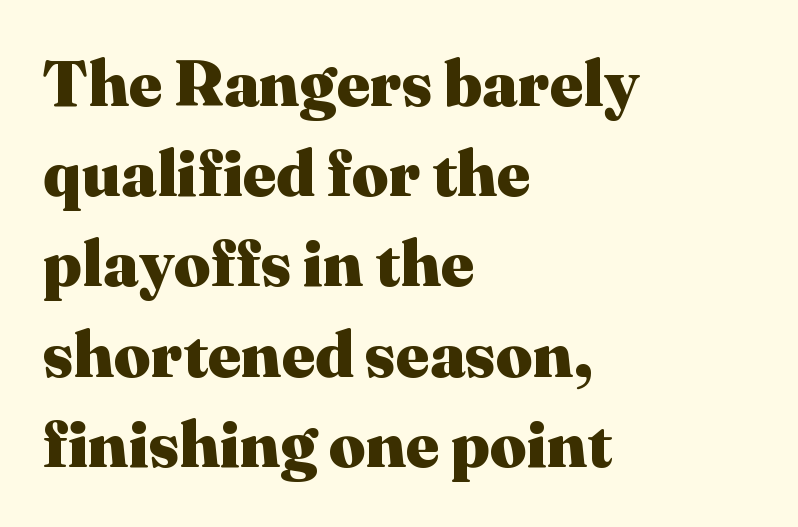
Q: Is the text bold? A: Yes.
Q: Is the text italic (slanted)? A: No, it is upright.
Q: Is the typeface a serif or a sans-serif typeface? A: Serif.
Q: Is the text underlined? A: No.
Q: How is the paragraph aligned? A: Left-aligned.
Q: Is the spacing between letters normal or unusually wide? A: Normal.
Q: Is the spacing between lines tight, normal or loose? A: Normal.
Q: Width (condensed, normal, or wide)? A: Normal.
Q: Stroke contrast? A: Medium.
Q: x-height? A: Medium.
Q: Monospaced? A: No.
